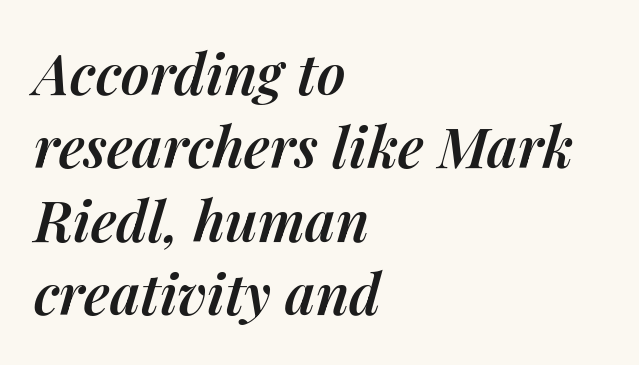
Note the varied advance widths — an 'i' is clearly narrower than an 'm'. The face used here has a pronounced slope to its letters. The font is running at a semibold setting, under full bold. These lines sit exactly where default settings would place them. The typesetter chose a ragged-right arrangement here.
